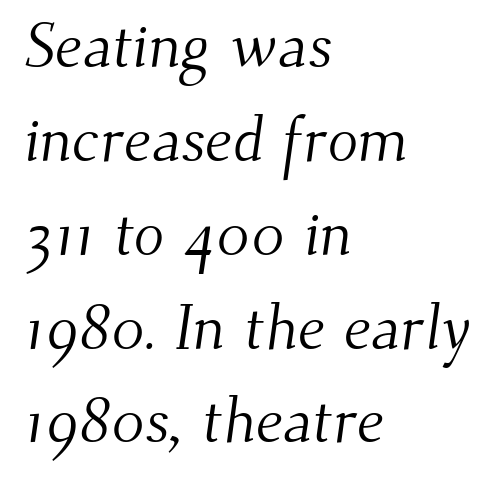
Q: Is the text bold? A: No.
Q: Is the typeface a serif or a sans-serif typeface? A: Serif.
Q: Is the text underlined? A: No.
Q: How is the paragraph aligned? A: Left-aligned.
Q: Is the spacing between letters normal or unusually wide? A: Normal.
Q: Is the spacing between lines tight, normal or loose? A: Normal.
Q: Width (condensed, normal, or wide)? A: Normal.
Q: Stroke contrast? A: Medium.
Q: x-height? A: Small.
Q: Monospaced? A: No.
